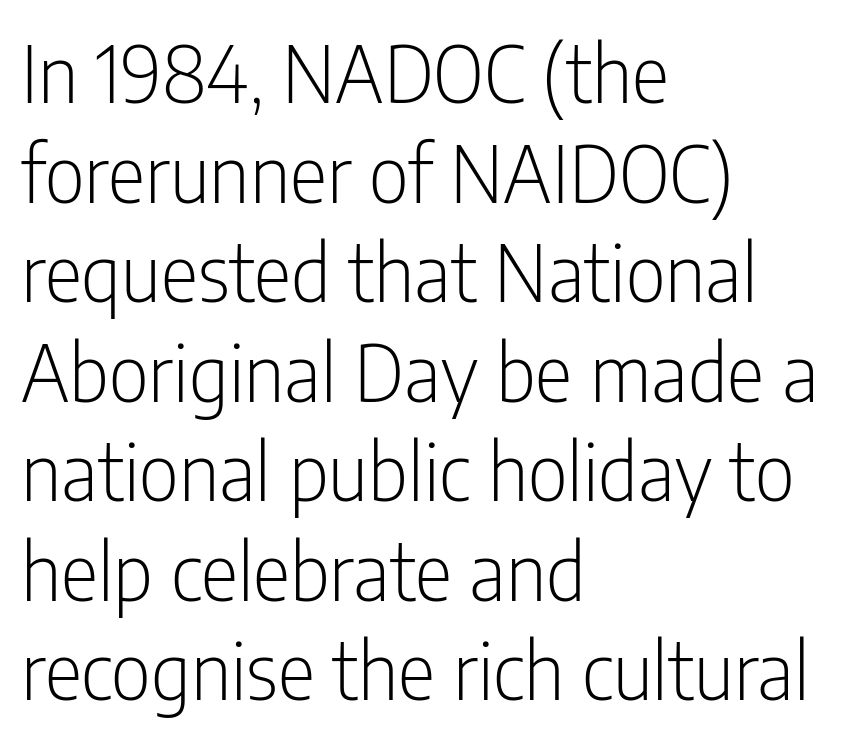
Q: Is the text bold? A: No.
Q: Is the text italic (slanted)? A: No, it is upright.
Q: Is the typeface a serif or a sans-serif typeface? A: Sans-serif.
Q: Is the text underlined? A: No.
Q: How is the paragraph aligned? A: Left-aligned.
Q: Is the spacing between letters normal or unusually wide? A: Normal.
Q: Is the spacing between lines tight, normal or loose? A: Normal.
Q: Width (condensed, normal, or wide)? A: Condensed.
Q: Stroke contrast? A: Low.
Q: x-height? A: Medium.
Q: Monospaced? A: No.
